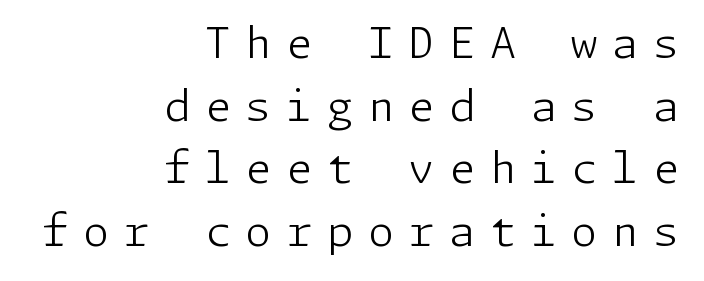
Q: Is the text bold? A: No.
Q: Is the text italic (slanted)? A: No, it is upright.
Q: Is the typeface a serif or a sans-serif typeface? A: Sans-serif.
Q: Is the text underlined? A: No.
Q: How is the paragraph aligned? A: Right-aligned.
Q: Is the spacing between letters normal or unusually wide? A: Unusually wide.
Q: Is the spacing between lines tight, normal or loose? A: Normal.
Q: Width (condensed, normal, or wide)? A: Normal.
Q: Stroke contrast? A: Low.
Q: x-height? A: Medium.
